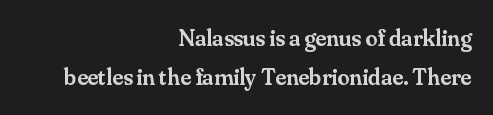
Q: Is the text bold? A: Semi-bold.
Q: Is the text italic (slanted)? A: No, it is upright.
Q: Is the text underlined? A: No.
Q: How is the paragraph aligned? A: Right-aligned.
Q: Is the spacing between letters normal or unusually wide? A: Normal.
Q: Is the spacing between lines tight, normal or loose? A: Normal.
